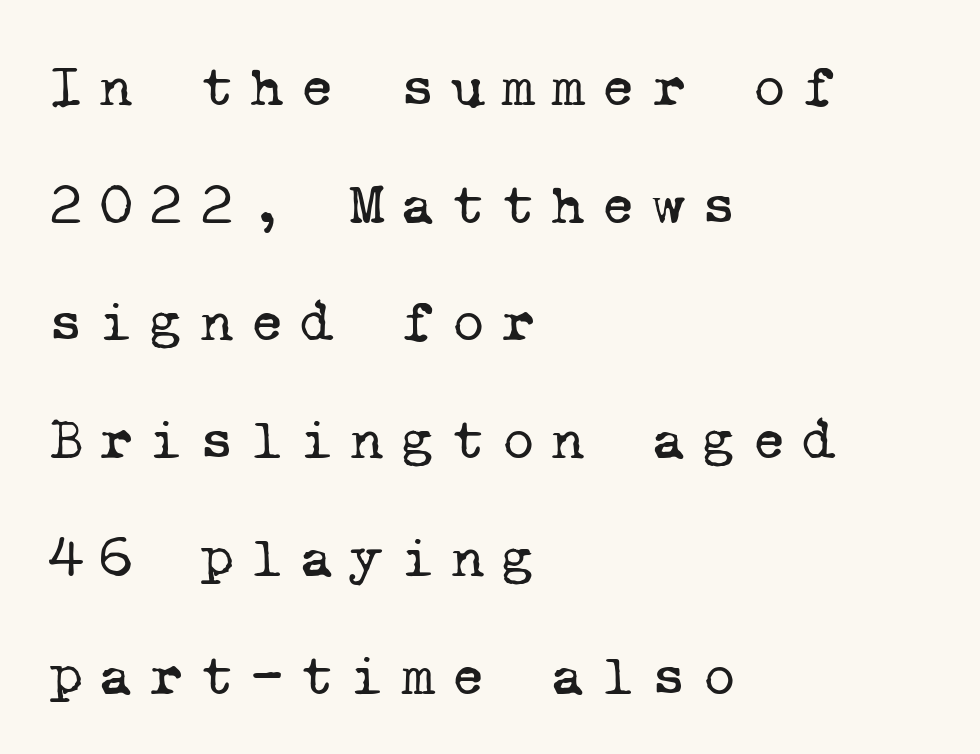
The image shows 58 px regular-weight serif type, monospaced; set left-aligned, loose line spacing (2.03x), unusually wide letter spacing (+0.28 em), not underlined; low stroke contrast and a medium x-height.
